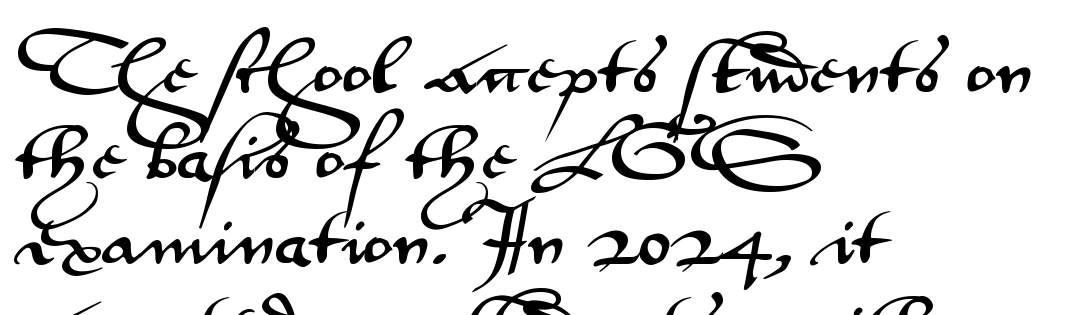
{"serif": "no", "width": "wide", "stroke_contrast": "medium", "x_height": "small", "monospaced": "no", "underline": "no", "align": "left", "line_spacing": "normal", "line_spacing_ratio": 1.36, "letter_spacing": "normal", "letter_spacing_em": 0.0, "glyph_px": 63}
